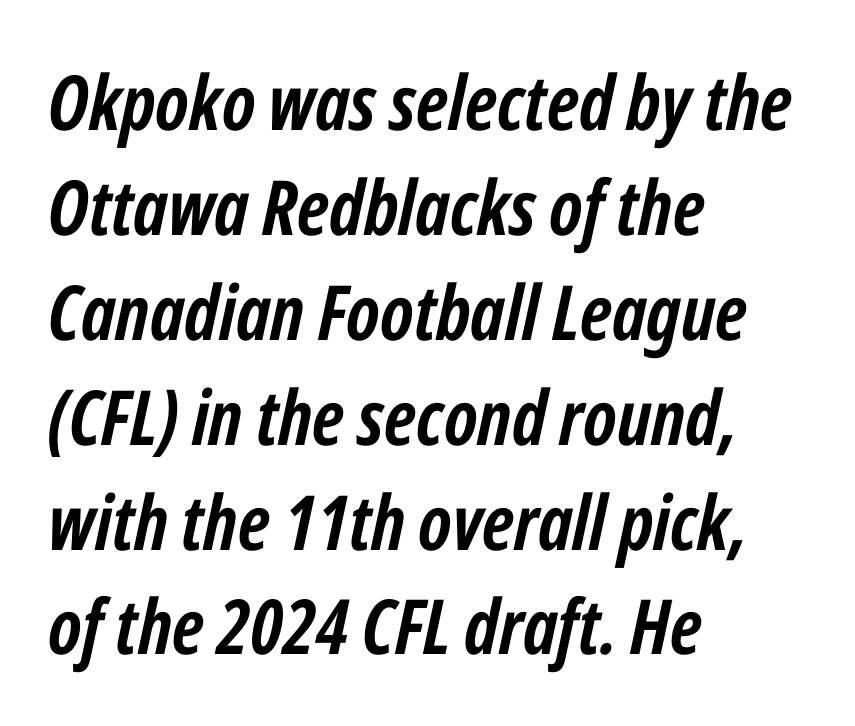
{"italic": "yes", "lean": "right", "slant_degrees": 12, "bold": "yes", "weight": "semibold", "width": "condensed", "stroke_contrast": "low", "x_height": "medium", "monospaced": "no", "underline": "no", "align": "left", "line_spacing": "normal", "line_spacing_ratio": 1.38, "letter_spacing": "normal", "letter_spacing_em": 0.0, "glyph_px": 76}
